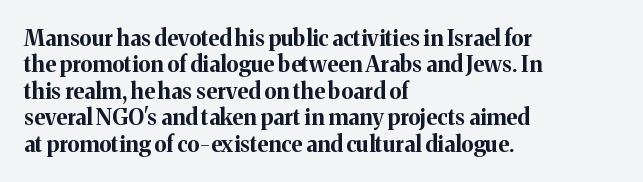
The image shows 22 px bold type, upright; set left-aligned, line spacing 1.2x, normal letter spacing, not underlined.
